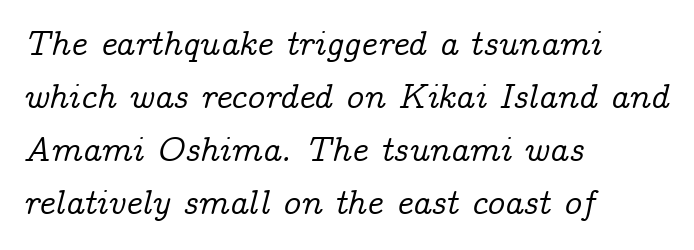
Q: Is the text italic (slanted)? A: Yes, it leans right by about 14 degrees.
Q: Is the typeface a serif or a sans-serif typeface? A: Serif.
Q: Is the text underlined? A: No.
Q: How is the paragraph aligned? A: Left-aligned.
Q: Is the spacing between letters normal or unusually wide? A: Normal.
Q: Is the spacing between lines tight, normal or loose? A: Normal.
Q: Width (condensed, normal, or wide)? A: Normal.
Q: Stroke contrast? A: Low.
Q: x-height? A: Medium.
Q: Monospaced? A: No.
